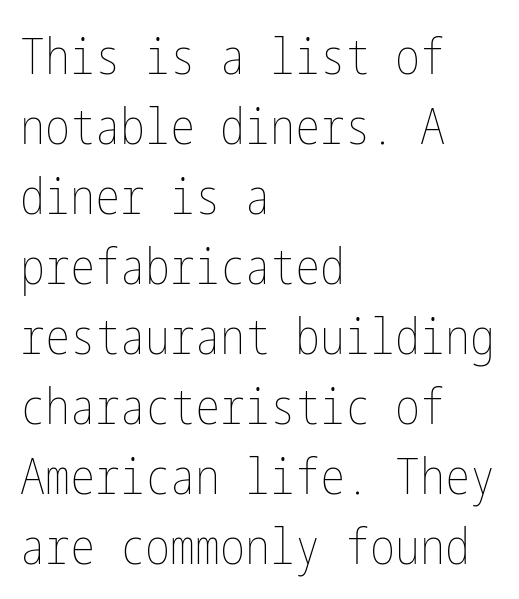
Q: Is the text bold? A: No.
Q: Is the text italic (slanted)? A: No, it is upright.
Q: Is the text underlined? A: No.
Q: How is the paragraph aligned? A: Left-aligned.
Q: Is the spacing between letters normal or unusually wide? A: Normal.
Q: Is the spacing between lines tight, normal or loose? A: Normal.
Q: Width (condensed, normal, or wide)? A: Condensed.
Q: Stroke contrast? A: Low.
Q: x-height? A: Medium.
